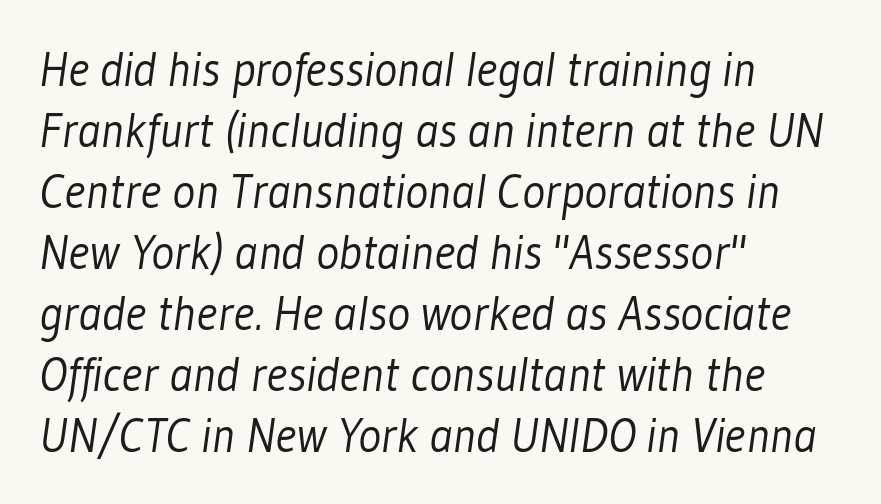
Q: Is the text bold? A: No.
Q: Is the typeface a serif or a sans-serif typeface? A: Sans-serif.
Q: Is the text underlined? A: No.
Q: How is the paragraph aligned? A: Left-aligned.
Q: Is the spacing between letters normal or unusually wide? A: Normal.
Q: Is the spacing between lines tight, normal or loose? A: Normal.
Q: Width (condensed, normal, or wide)? A: Condensed.
Q: Stroke contrast? A: Low.
Q: x-height? A: Medium.
Q: Monospaced? A: No.
